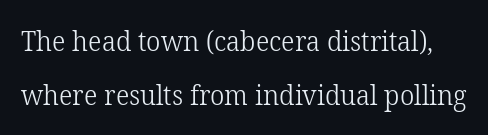
The image shows 28 px light serif type, upright; set loose line spacing (1.92x), normal letter spacing, not underlined; low stroke contrast and a medium x-height.
